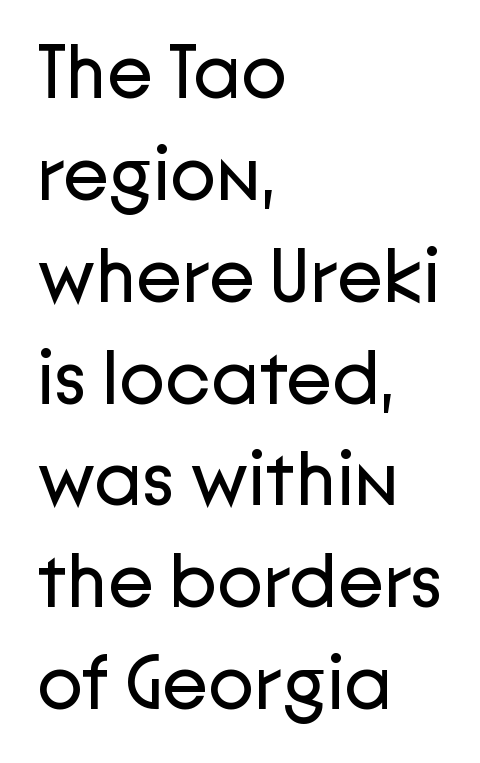
The image shows 76 px regular-weight sans-serif type, upright; set left-aligned, normal line spacing (1.34x), normal letter spacing, not underlined; low stroke contrast and a medium x-height.
